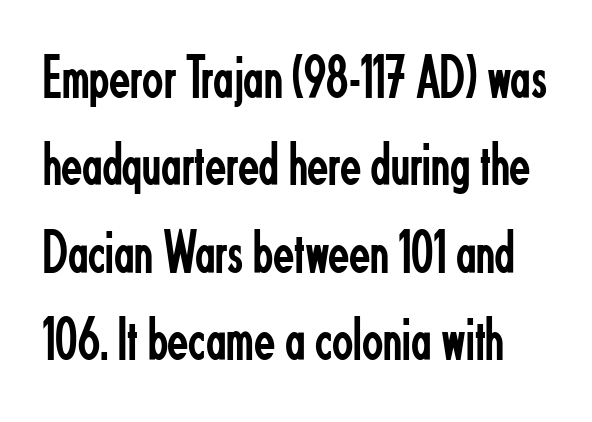
Q: Is the text bold? A: No.
Q: Is the text italic (slanted)? A: No, it is upright.
Q: Is the typeface a serif or a sans-serif typeface? A: Sans-serif.
Q: Is the text underlined? A: No.
Q: Is the spacing between letters normal or unusually wide? A: Normal.
Q: Is the spacing between lines tight, normal or loose? A: Normal.
Q: Width (condensed, normal, or wide)? A: Condensed.
Q: Stroke contrast? A: Low.
Q: x-height? A: Small.
Q: Monospaced? A: No.
